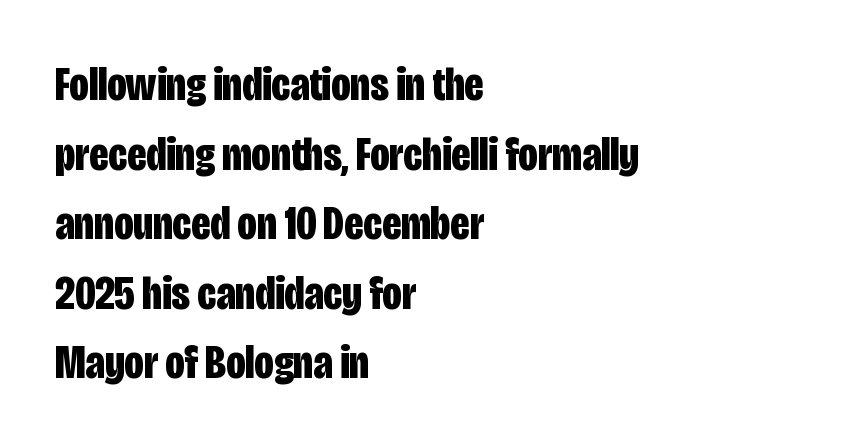
{"serif": "no", "italic": "no", "bold": "yes", "weight": "bold", "width": "condensed", "stroke_contrast": "low", "x_height": "large", "monospaced": "no", "underline": "no", "align": "left", "line_spacing": "normal", "line_spacing_ratio": 1.45, "letter_spacing": "normal", "letter_spacing_em": 0.0, "glyph_px": 48}
